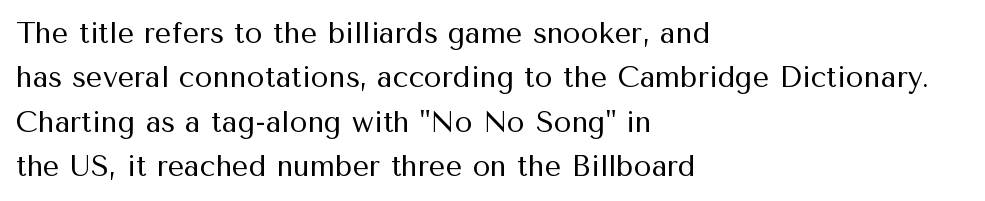
Is there much room between lines? A standard amount, neither cramped nor airy. The tracking reads as untouched default to a designer's eye. The letters carry no serifs — their stems end cleanly without finishing strokes. Teacher's note: observe the even left margin — that is flush-left alignment. The space directly below the letters is spotless.
